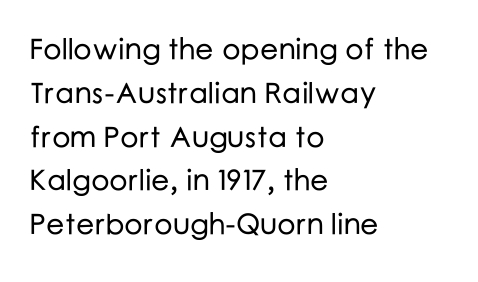
The rag falls on the right side of this text block. Is there any slant? The stems are plumb. These lines are rendered in a variable-pitch font. The block of text has a typical density, with ordinary space between rows.
